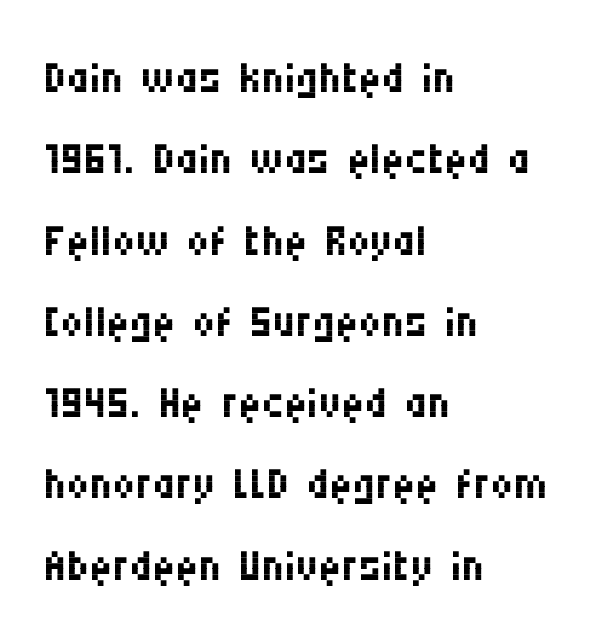
{"serif": "no", "italic": "no", "bold": "no", "weight": "regular", "width": "condensed", "stroke_contrast": "medium", "x_height": "large", "monospaced": "no", "underline": "no", "align": "left", "line_spacing": "normal", "line_spacing_ratio": 1.29, "letter_spacing": "normal", "letter_spacing_em": 0.0, "glyph_px": 63}
